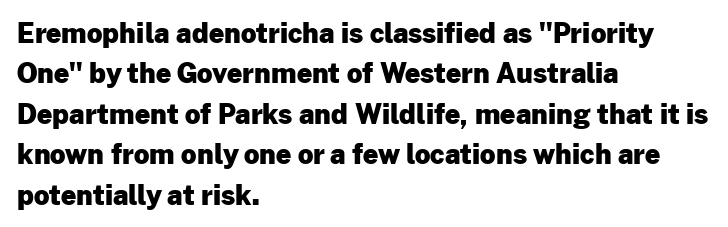
Q: Is the text bold? A: Yes.
Q: Is the text italic (slanted)? A: No, it is upright.
Q: Is the text underlined? A: No.
Q: How is the paragraph aligned? A: Left-aligned.
Q: Is the spacing between letters normal or unusually wide? A: Normal.
Q: Is the spacing between lines tight, normal or loose? A: Normal.
